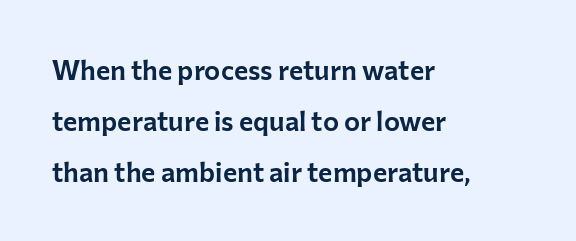
Q: Is the text italic (slanted)? A: No, it is upright.
Q: Is the text underlined? A: No.
Q: How is the paragraph aligned? A: Left-aligned.
Q: Is the spacing between letters normal or unusually wide? A: Normal.
